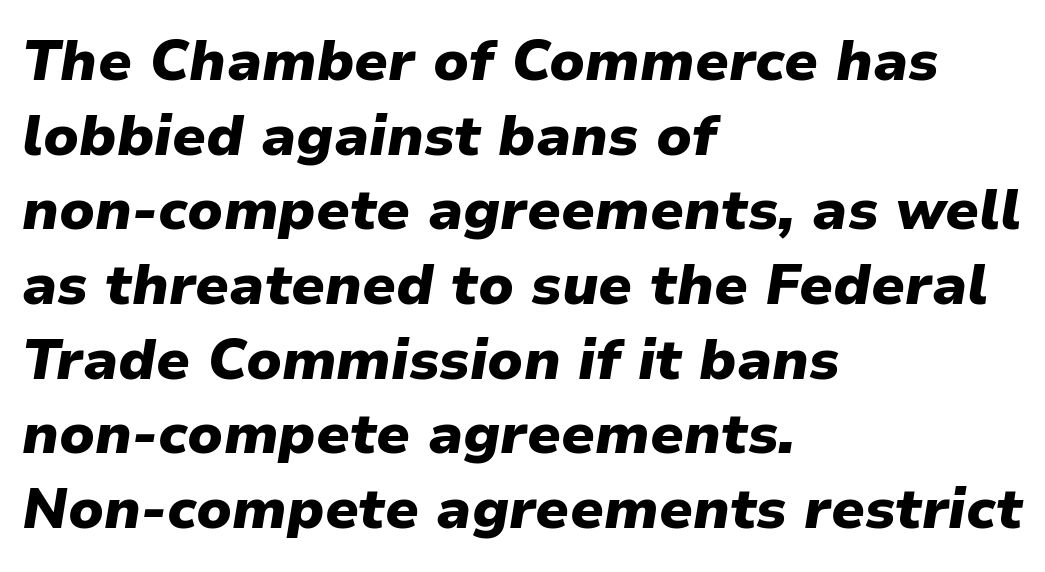
The image shows 57 px heavy type, italic (leaning right); set left-aligned, normal line spacing (1.31x), normal letter spacing, not underlined; low stroke contrast and a medium x-height.
